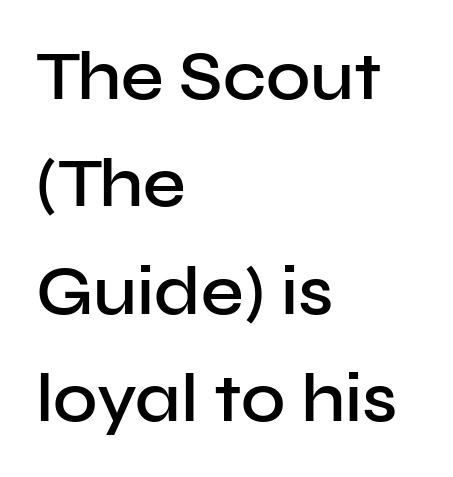
The image shows 68 px semibold sans-serif type, upright; set left-aligned, normal line spacing (1.58x), normal letter spacing, not underlined; low stroke contrast and a medium x-height.
